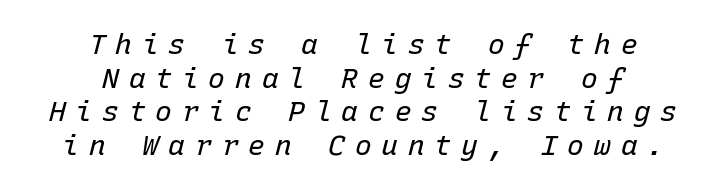
This reads as an unemphasized weight, regular at the heaviest. Does the lettering tilt? It does — this is italic. The lines are quadded center. Honestly, the letter spacing is so wide it's the main thing you notice.
